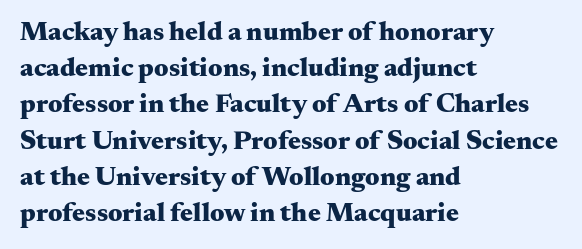
{"italic": "no", "bold": "yes", "underline": "no", "align": "left", "line_spacing": "normal", "line_spacing_ratio": 1.34, "letter_spacing": "normal", "letter_spacing_em": 0.0, "glyph_px": 27}
